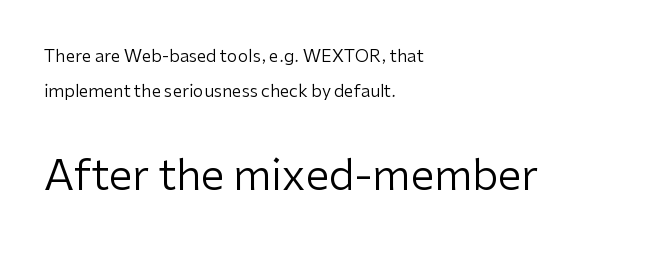
Q: Is the text bold? A: No.
Q: Is the text italic (slanted)? A: No, it is upright.
Q: Is the typeface a serif or a sans-serif typeface? A: Sans-serif.
Q: Is the text underlined? A: No.
Q: How is the paragraph aligned? A: Left-aligned.
Q: Is the spacing between letters normal or unusually wide? A: Normal.
Q: Is the spacing between lines tight, normal or loose? A: Loose.
Q: Which block of text is set in a larger size, the first (top) or the second (bottom)? A: The second (bottom) one.
Q: Width (condensed, normal, or wide)? A: Normal.
Q: Stroke contrast? A: Low.
Q: x-height? A: Medium.
Q: Monospaced? A: No.
